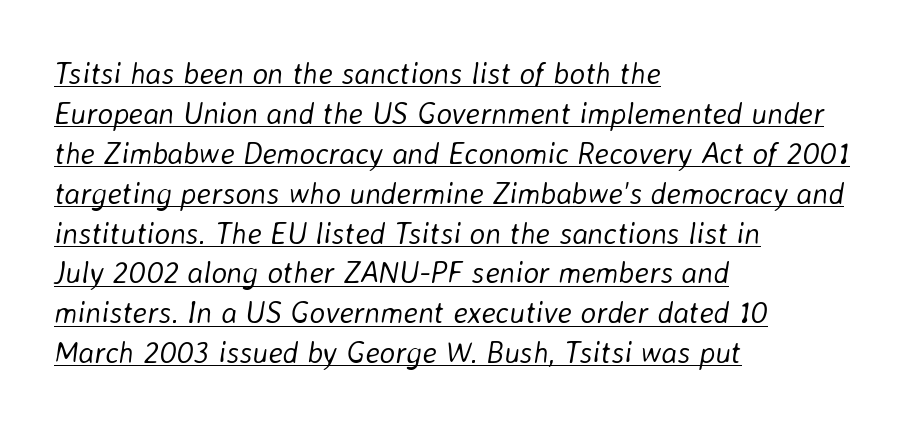
Normally led — the rows are evenly, conventionally spaced. The typesetter has applied underlining to the passage shown. Each word holds together tightly as a unit, with standard inter-letter gaps. You could not count columns in this text — the font is proportionally spaced.
